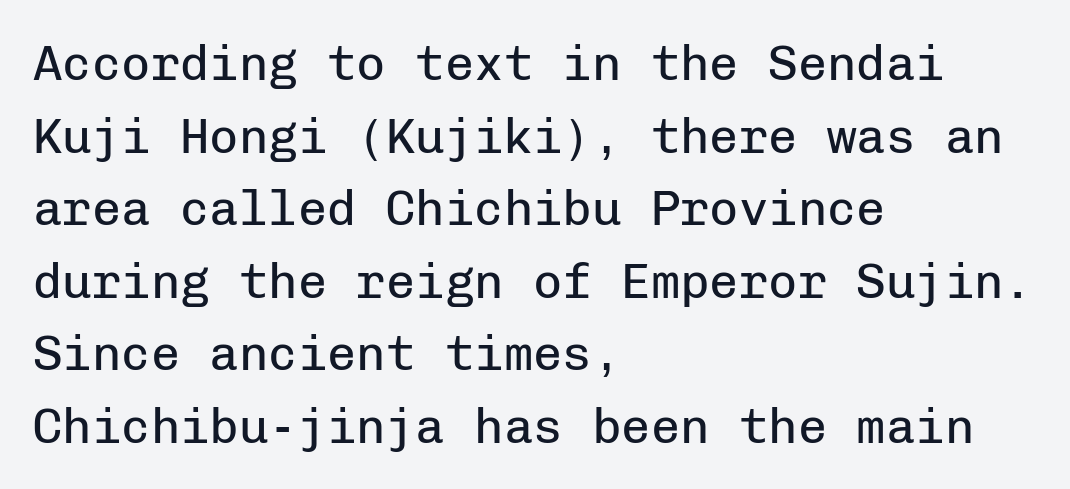
{"serif": "no", "italic": "no", "bold": "no", "weight": "regular", "width": "normal", "stroke_contrast": "low", "x_height": "medium", "monospaced": "yes", "underline": "no", "align": "left", "line_spacing": "normal", "line_spacing_ratio": 1.48, "letter_spacing": "normal", "letter_spacing_em": 0.0, "glyph_px": 49}
